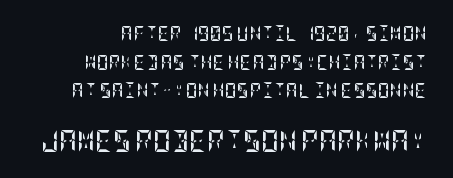
The block of text is sparse from top to bottom, with ample space between rows. The specimen reads as upright at a glance. In this sample the second text group is rendered at the bigger scale. Is the type bold? Yes — the strokes are clearly thick and heavy. How are the letters spaced? Ordinarily, with no added tracking.
